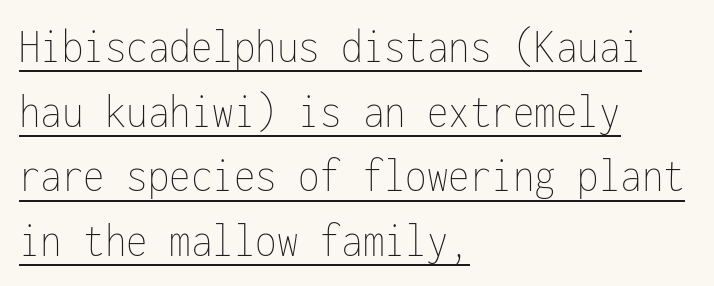
{"italic": "no", "bold": "no", "weight": "thin", "width": "condensed", "stroke_contrast": "low", "x_height": "medium", "monospaced": "yes", "underline": "yes", "align": "left", "line_spacing": "normal", "line_spacing_ratio": 1.32, "letter_spacing": "normal", "letter_spacing_em": 0.0, "glyph_px": 49}
